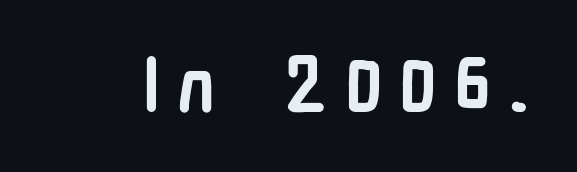
{"serif": "no", "italic": "no", "bold": "yes", "weight": "semibold", "width": "condensed", "stroke_contrast": "low", "x_height": "medium", "monospaced": "no", "underline": "no", "letter_spacing": "wide", "letter_spacing_em": 0.22, "glyph_px": 77}
